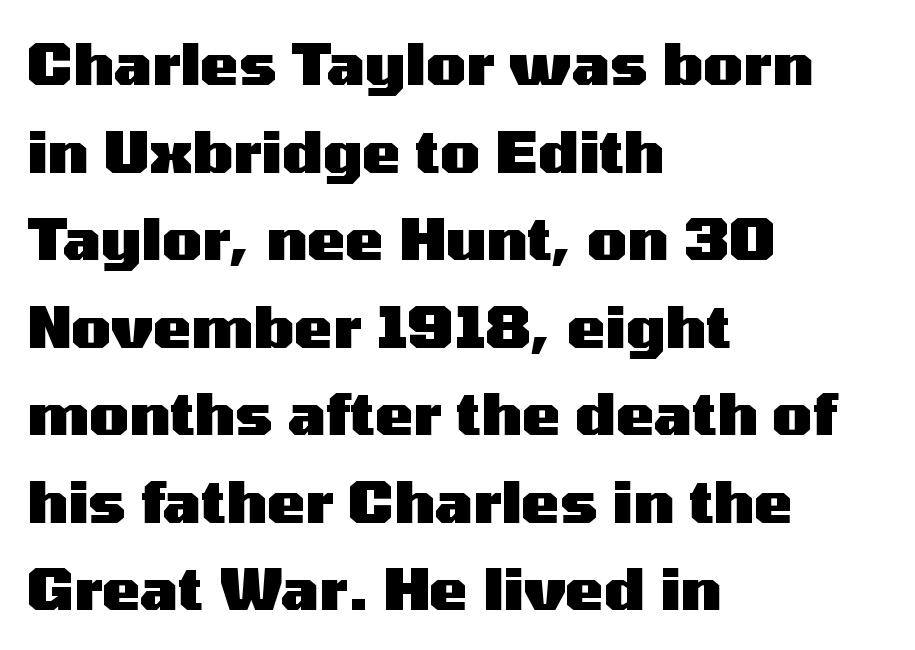
The image shows 58 px heavy, wide sans-serif type, upright; set left-aligned, normal line spacing (1.51x), normal letter spacing, not underlined; medium stroke contrast and a medium x-height.
